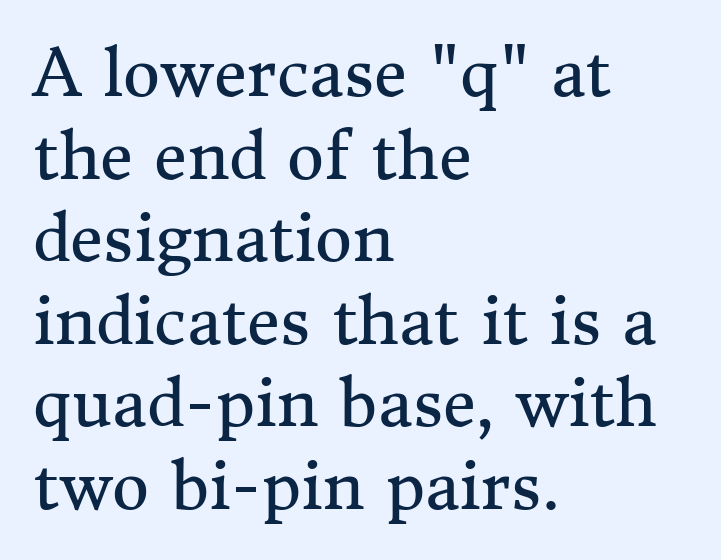
The lines sit at an ordinary, default distance from one another. Honestly, the letter spacing is just normal — you wouldn't notice it. Typeset ragged right — the left edge is the straight one. Stem width sits at or under what a default text font uses. The letters stand straight up with perfectly vertical stems. The glyphs in this specimen are seriffed.
